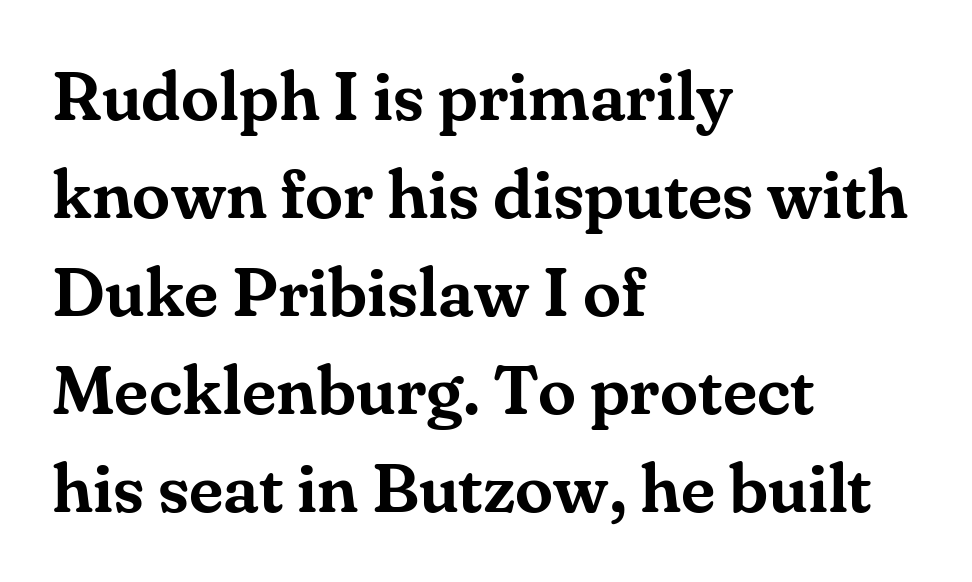
{"serif": "yes", "italic": "no", "width": "normal", "stroke_contrast": "medium", "x_height": "small", "monospaced": "no", "underline": "no", "align": "left", "line_spacing": "normal", "line_spacing_ratio": 1.42, "letter_spacing": "normal", "letter_spacing_em": 0.0, "glyph_px": 69}
